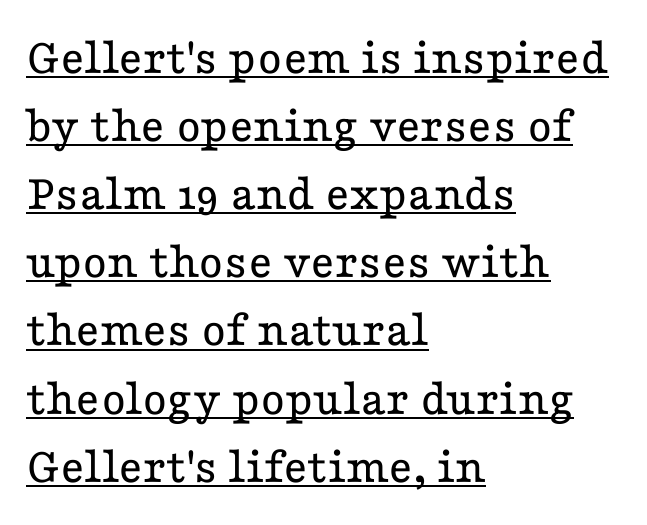
The image shows 52 px regular-weight, wide serif type, upright; set left-aligned, normal line spacing (1.31x), normal letter spacing, underlined; low stroke contrast and a medium x-height.
